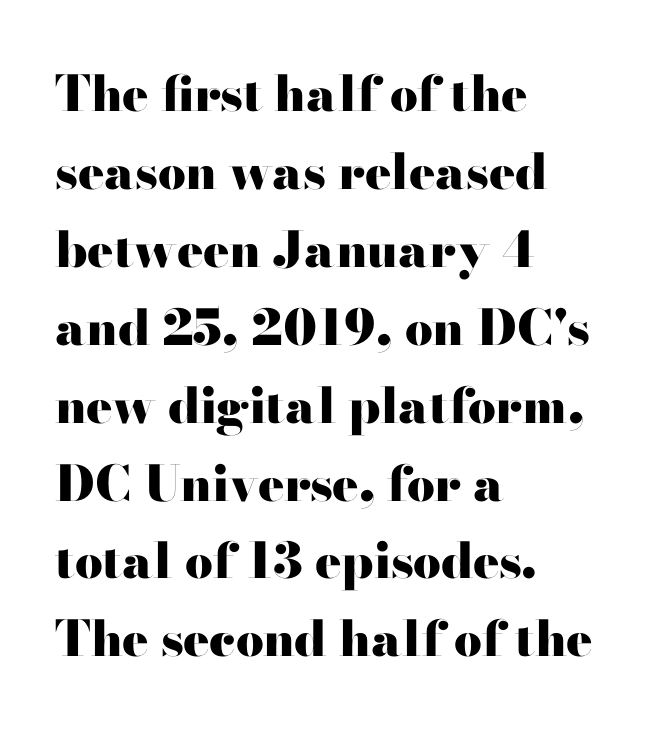
The image shows 49 px heavy, wide serif type, upright; set left-aligned, normal line spacing (1.59x), normal letter spacing, not underlined; high stroke contrast and a small x-height.
